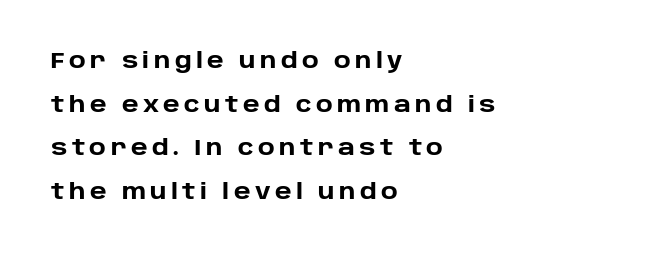
Q: Is the text bold? A: Yes.
Q: Is the text italic (slanted)? A: No, it is upright.
Q: Is the text underlined? A: No.
Q: How is the paragraph aligned? A: Left-aligned.
Q: Is the spacing between letters normal or unusually wide? A: Unusually wide.
Q: Is the spacing between lines tight, normal or loose? A: Loose.
